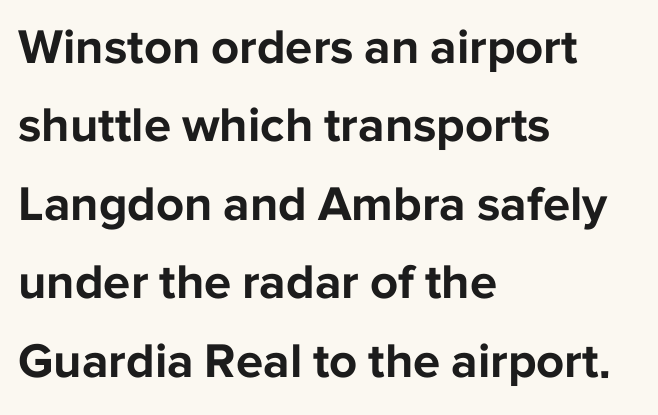
Q: Is the text bold? A: Yes.
Q: Is the text italic (slanted)? A: No, it is upright.
Q: Is the typeface a serif or a sans-serif typeface? A: Sans-serif.
Q: Is the text underlined? A: No.
Q: How is the paragraph aligned? A: Left-aligned.
Q: Is the spacing between letters normal or unusually wide? A: Normal.
Q: Is the spacing between lines tight, normal or loose? A: Normal.
Q: Width (condensed, normal, or wide)? A: Normal.
Q: Stroke contrast? A: Low.
Q: x-height? A: Medium.
Q: Monospaced? A: No.
